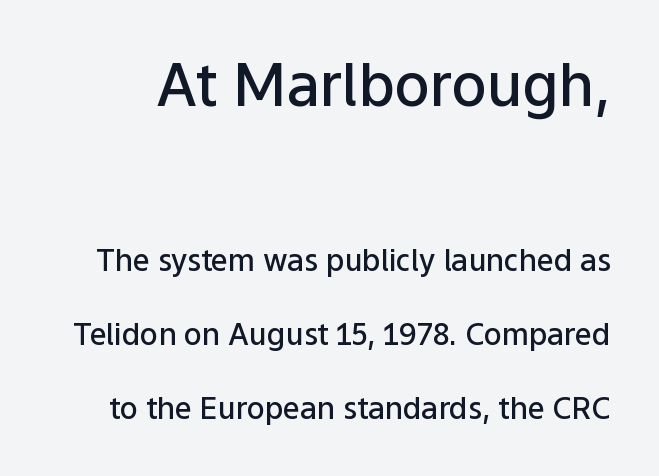
Note the varied advance widths — an 'i' is clearly narrower than an 'm'. Decoration check: the copy has no underline. Glyph-to-glyph distance matches everyday printed text. Type size steps down from the first block to the second. A roman cut, with each character standing at attention.
